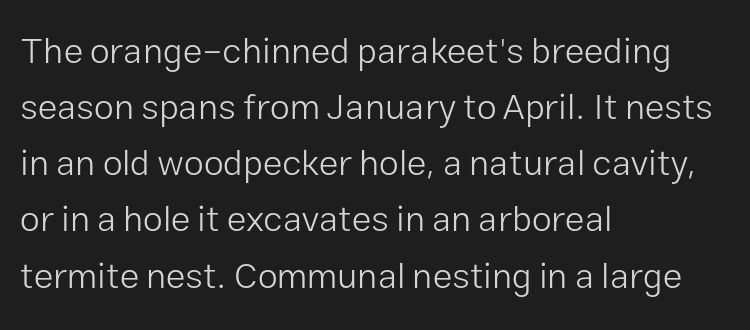
{"serif": "no", "italic": "no", "bold": "no", "weight": "light", "width": "normal", "stroke_contrast": "low", "x_height": "medium", "monospaced": "no", "underline": "no", "align": "left", "line_spacing": "normal", "line_spacing_ratio": 1.56, "letter_spacing": "normal", "letter_spacing_em": 0.0, "glyph_px": 36}
